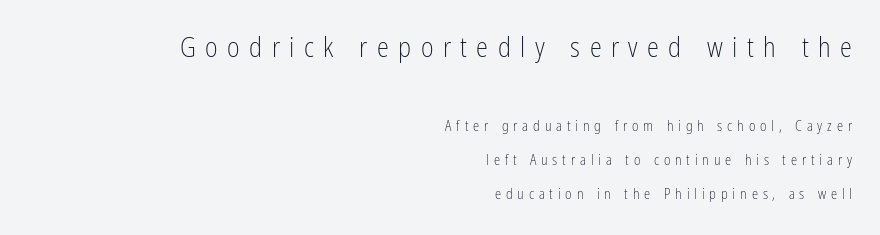
{"italic": "no", "bold": "no", "underline": "no", "align": "right", "line_spacing": "loose", "line_spacing_ratio": 2.45, "letter_spacing": "wide", "letter_spacing_em": 0.35, "larger_block": "first", "size_ratio": 1.93, "glyph_px": 27}
